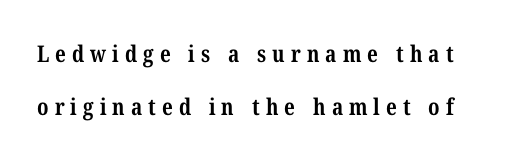
Q: Is the text bold? A: Yes.
Q: Is the text underlined? A: No.
Q: Is the spacing between letters normal or unusually wide? A: Unusually wide.
Q: Is the spacing between lines tight, normal or loose? A: Loose.
